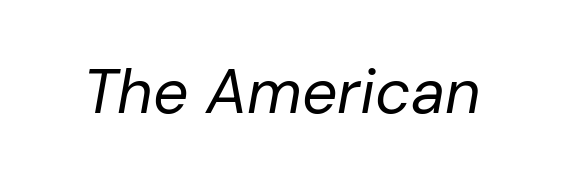
This rendering features lettering with no underline. Looking at the ascenders, they clearly lean. You could call the tracking neutral — neither tight nor loose. The typeface has the unassuming heft of standard copy or less.
